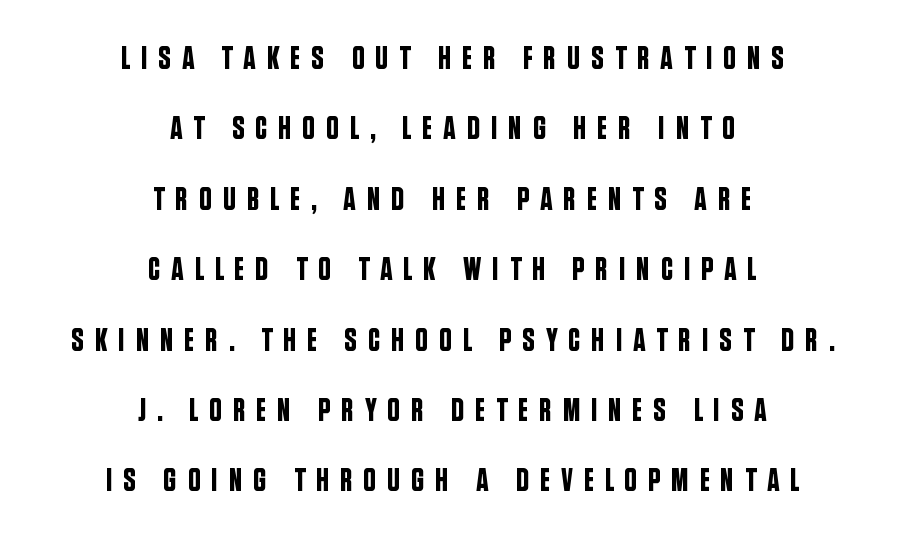
The whitespace from short lines is split evenly between both sides. You could only call the tracking loose — the letters float apart. The type family on display is of the sans-serif kind. The passage shown stacks its lines with a broad gap. Italic: no, the glyphs are upright roman. The baseline area is clear.
